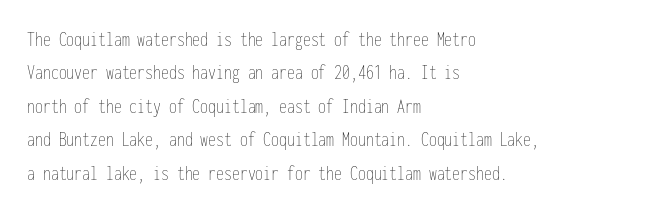
How would I describe the line gaps? Plain and ordinary. Weight: in the light-to-regular range. The type is set solid horizontally, with unmodified tracking. The lines are quadded left.
